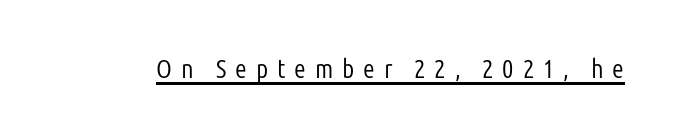
Q: Is the text bold? A: No.
Q: Is the text italic (slanted)? A: No, it is upright.
Q: Is the text underlined? A: Yes.
Q: Is the spacing between letters normal or unusually wide? A: Unusually wide.
